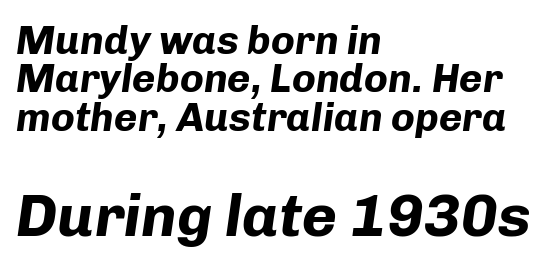
{"italic": "yes", "lean": "right", "slant_degrees": 8, "bold": "yes", "weight": "bold", "width": "normal", "stroke_contrast": "low", "x_height": "medium", "monospaced": "no", "underline": "no", "align": "left", "line_spacing": "tight", "line_spacing_ratio": 0.96, "letter_spacing": "normal", "letter_spacing_em": 0.0, "larger_block": "second", "size_ratio": 1.5, "glyph_px": 60}
